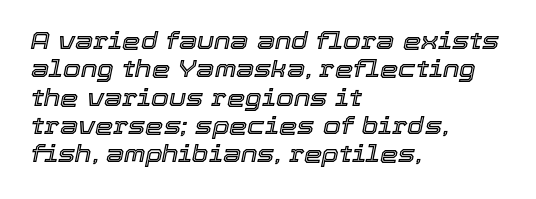
{"italic": "yes", "lean": "right", "slant_degrees": 12, "underline": "no", "align": "left", "line_spacing_ratio": 1.23, "letter_spacing": "normal", "letter_spacing_em": 0.0, "glyph_px": 23}
